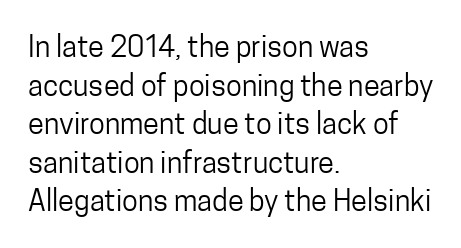
Q: Is the text bold? A: No.
Q: Is the text italic (slanted)? A: No, it is upright.
Q: Is the typeface a serif or a sans-serif typeface? A: Sans-serif.
Q: Is the text underlined? A: No.
Q: How is the paragraph aligned? A: Left-aligned.
Q: Is the spacing between letters normal or unusually wide? A: Normal.
Q: Is the spacing between lines tight, normal or loose? A: Normal.
Q: Width (condensed, normal, or wide)? A: Condensed.
Q: Stroke contrast? A: Low.
Q: x-height? A: Medium.
Q: Monospaced? A: No.
